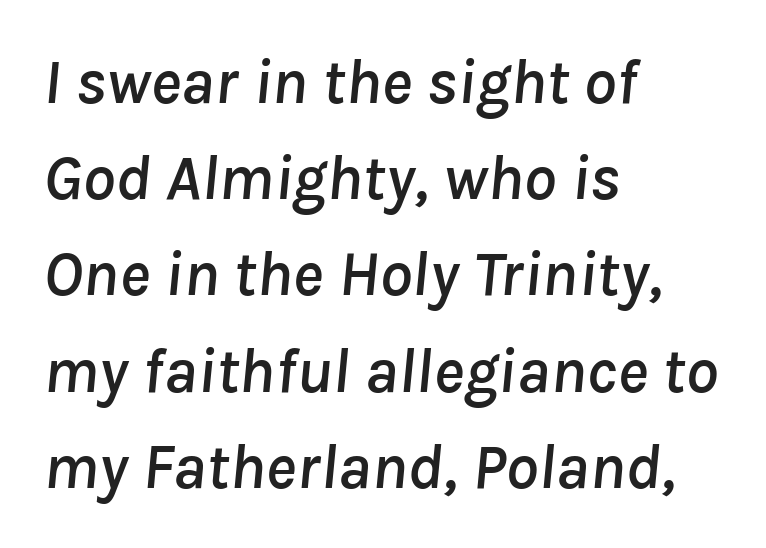
The image shows 65 px text type, italic (leaning right); set left-aligned, normal line spacing (1.48x), normal letter spacing, not underlined; low stroke contrast and a medium x-height.
